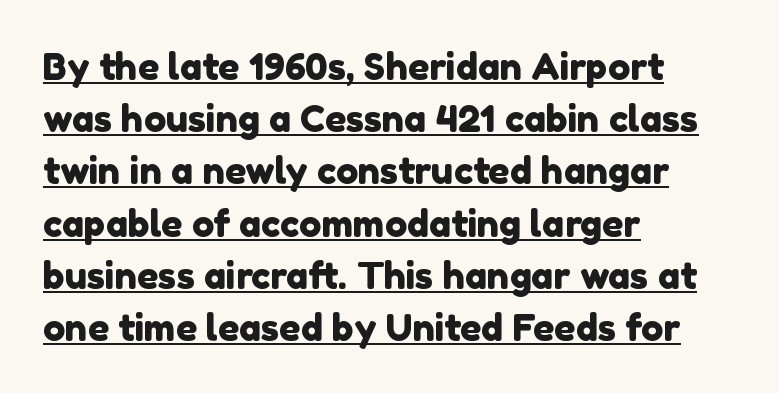
The block of text has a typical density, with ordinary space between rows. Compared with undecorated copy, this sample adds a rule below the words. Layout note: lines flush left. Characters follow at the spacing the type designer built in. Proportional: the letters do not fall into vertical columns. Nothing sits at the stroke ends, so this counts as sans-serif.
